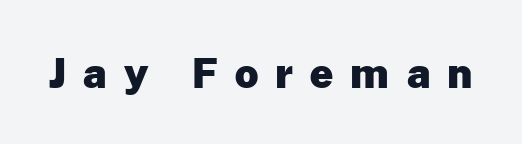
Q: Is the text bold? A: Yes.
Q: Is the text italic (slanted)? A: No, it is upright.
Q: Is the typeface a serif or a sans-serif typeface? A: Sans-serif.
Q: Is the text underlined? A: No.
Q: Is the spacing between letters normal or unusually wide? A: Unusually wide.
Q: Width (condensed, normal, or wide)? A: Normal.
Q: Stroke contrast? A: Low.
Q: x-height? A: Medium.
Q: Monospaced? A: No.
